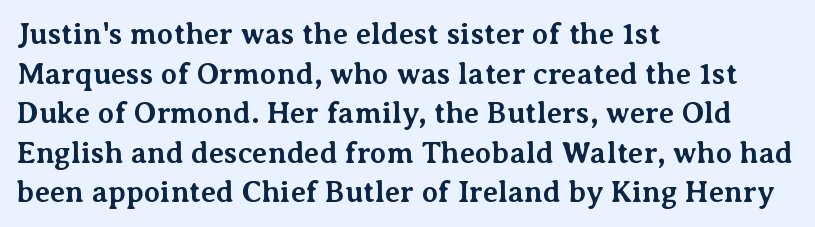
A clean baseline with only descenders dipping below it. Short and long lines alike share a common starting point at left. Nope, not italic — everything's standing straight. The letters are bold, with thick, heavy strokes.
